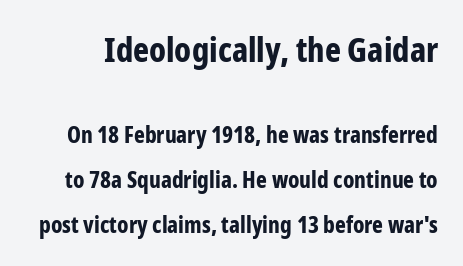
{"serif": "no", "italic": "no", "bold": "yes", "weight": "bold", "width": "condensed", "stroke_contrast": "low", "x_height": "medium", "monospaced": "no", "underline": "no", "line_spacing": "loose", "line_spacing_ratio": 1.95, "letter_spacing": "normal", "letter_spacing_em": 0.0, "larger_block": "first", "size_ratio": 1.48, "glyph_px": 34}
